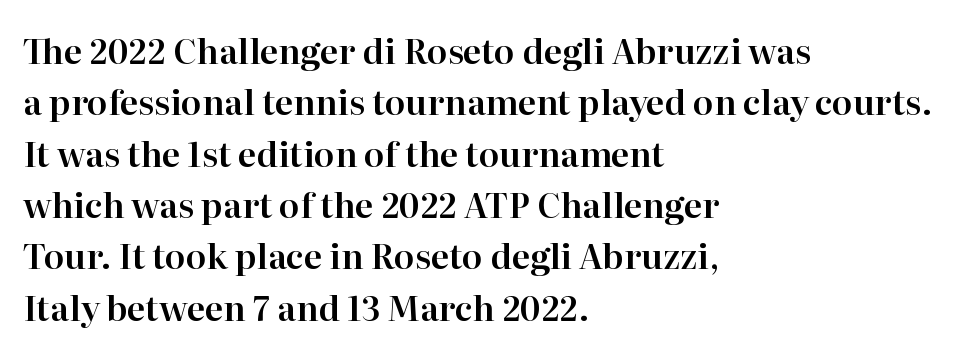
In terms of leading, this rendering sits right in the middle. The rendering uses natural spacing where letterforms have individual widths. Bare-footed words on every line. Ascenders rise straight up at ninety degrees. A serif font was chosen for this passage. Short note: letters normally spaced.
